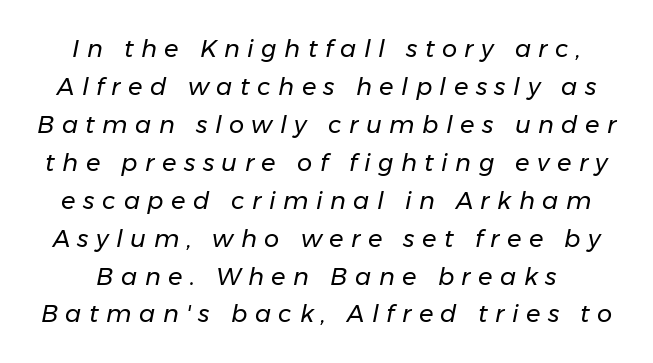
The image shows 24 px text type, italic (leaning right); set normal line spacing (1.58x), unusually wide letter spacing (+0.31 em), not underlined.
